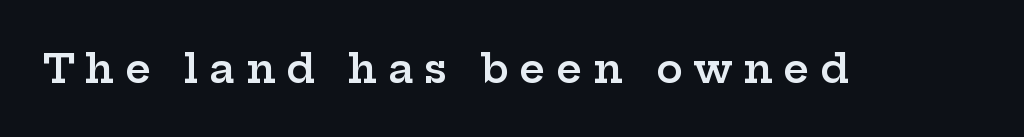
Q: Is the text bold? A: Semi-bold.
Q: Is the text italic (slanted)? A: No, it is upright.
Q: Is the typeface a serif or a sans-serif typeface? A: Serif.
Q: Is the text underlined? A: No.
Q: Is the spacing between letters normal or unusually wide? A: Unusually wide.
Q: Width (condensed, normal, or wide)? A: Wide.
Q: Stroke contrast? A: Low.
Q: x-height? A: Medium.
Q: Monospaced? A: No.
